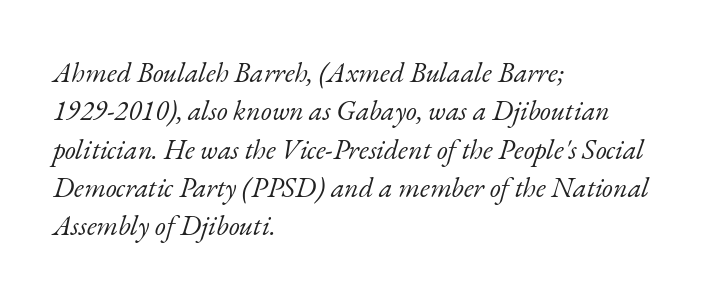
The image shows 28 px light serif type, italic (leaning right); set left-aligned, normal line spacing (1.37x), normal letter spacing, not underlined; low stroke contrast and a small x-height.
